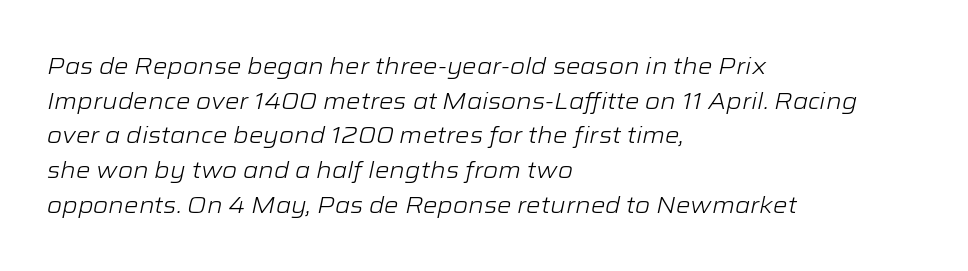
The image shows 23 px text type, italic (leaning right); set left-aligned, normal line spacing (1.51x), normal letter spacing, not underlined.
